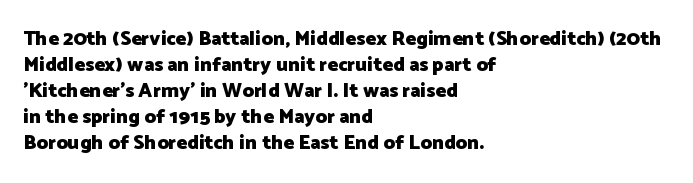
Q: Is the text bold? A: Yes.
Q: Is the text italic (slanted)? A: No, it is upright.
Q: Is the text underlined? A: No.
Q: How is the paragraph aligned? A: Left-aligned.
Q: Is the spacing between letters normal or unusually wide? A: Normal.
Q: Is the spacing between lines tight, normal or loose? A: Normal.
